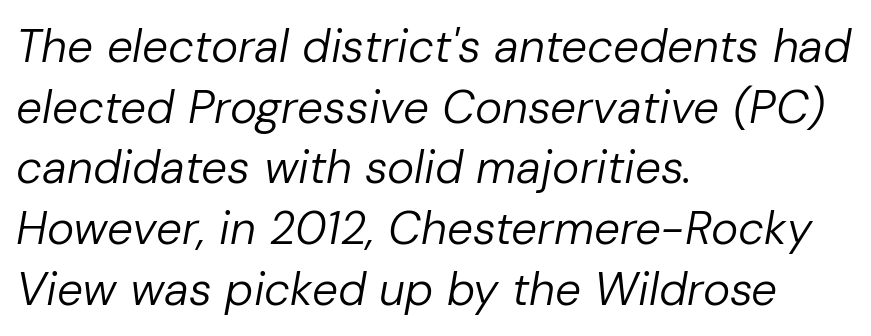
The image shows 46 px regular-weight type, italic (leaning right); set left-aligned, normal line spacing (1.32x), normal letter spacing, not underlined; low stroke contrast and a medium x-height.
